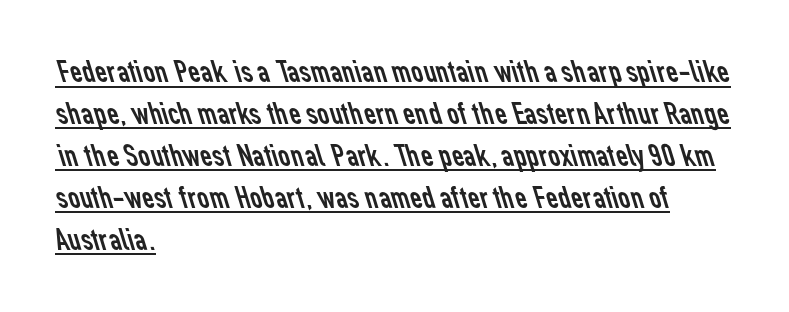
{"serif": "no", "bold": "no", "weight": "regular", "width": "normal", "stroke_contrast": "low", "x_height": "medium", "monospaced": "no", "underline": "yes", "align": "left", "line_spacing": "normal", "line_spacing_ratio": 1.27, "letter_spacing": "normal", "letter_spacing_em": 0.0, "glyph_px": 33}
